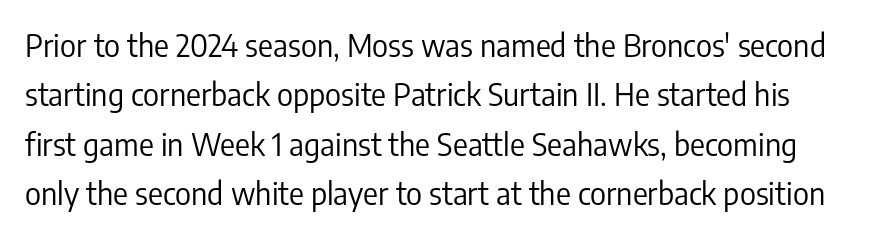
{"serif": "no", "italic": "no", "bold": "no", "weight": "regular", "width": "condensed", "stroke_contrast": "low", "x_height": "medium", "monospaced": "no", "underline": "no", "line_spacing": "normal", "line_spacing_ratio": 1.59, "letter_spacing": "normal", "letter_spacing_em": 0.0, "glyph_px": 31}
